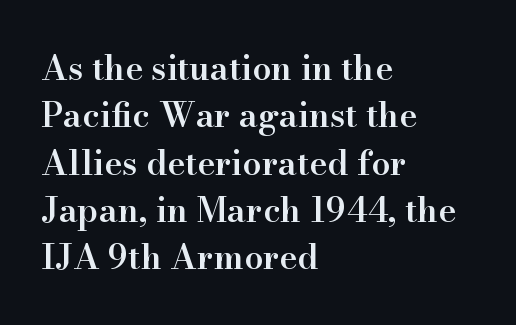
{"serif": "yes", "italic": "no", "bold": "semi", "weight": "semibold", "width": "normal", "stroke_contrast": "high", "x_height": "small", "monospaced": "no", "underline": "no", "align": "left", "line_spacing": "normal", "line_spacing_ratio": 1.39, "letter_spacing": "normal", "letter_spacing_em": 0.0, "glyph_px": 34}
